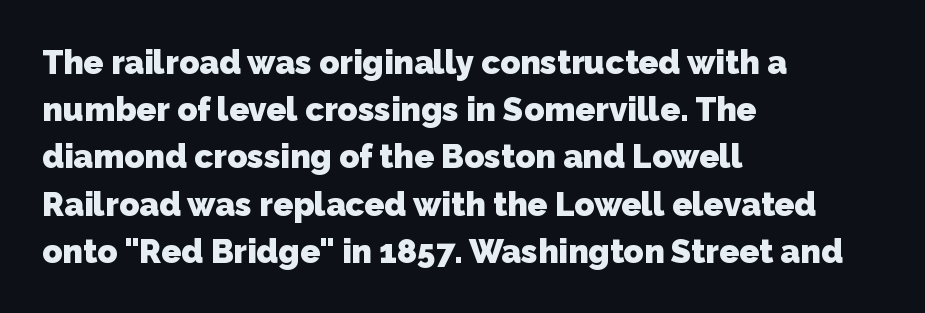
Q: Is the text bold? A: Yes.
Q: Is the typeface a serif or a sans-serif typeface? A: Sans-serif.
Q: Is the text underlined? A: No.
Q: How is the paragraph aligned? A: Left-aligned.
Q: Is the spacing between letters normal or unusually wide? A: Normal.
Q: Is the spacing between lines tight, normal or loose? A: Normal.
Q: Width (condensed, normal, or wide)? A: Normal.
Q: Stroke contrast? A: Low.
Q: x-height? A: Medium.
Q: Monospaced? A: No.
